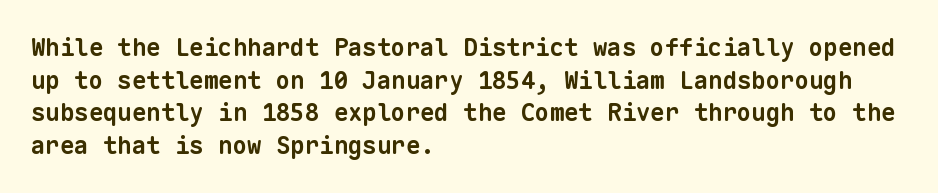
{"bold": "yes", "underline": "no", "align": "left", "line_spacing": "normal", "line_spacing_ratio": 1.36, "letter_spacing": "normal", "letter_spacing_em": 0.0, "glyph_px": 24}
